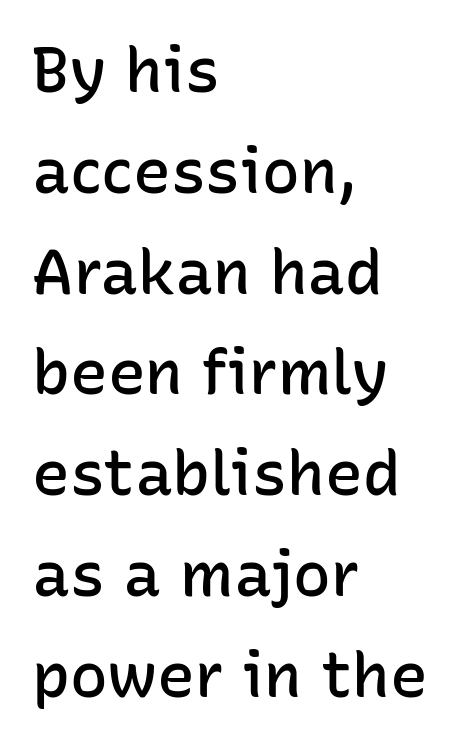
Successive baselines arrive at the customary interval. Ordinary non-slanted type is in use. Is this a fixed-width face? No — the glyphs have proportional, varying widths. Weight: semibold (demi).
